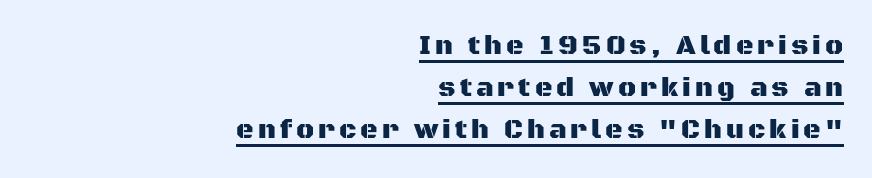
The image shows 27 px text type, upright; set right-aligned, normal line spacing (1.56x), underlined.
